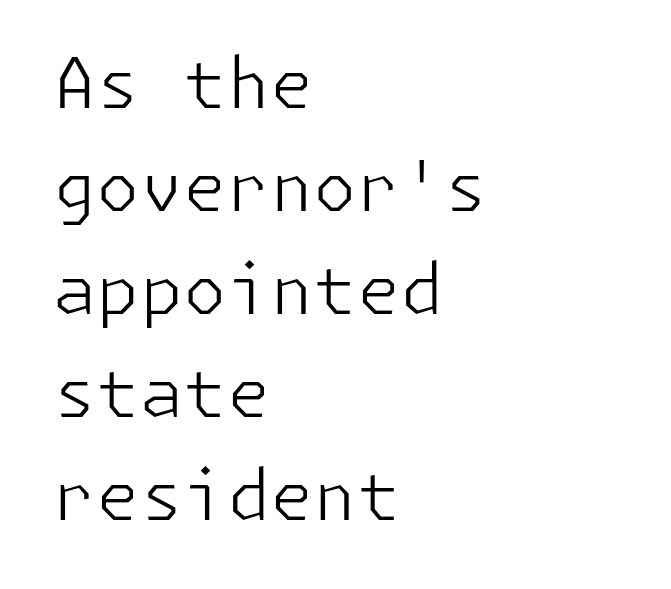
Q: Is the text bold? A: No.
Q: Is the text italic (slanted)? A: No, it is upright.
Q: Is the typeface a serif or a sans-serif typeface? A: Sans-serif.
Q: Is the text underlined? A: No.
Q: How is the paragraph aligned? A: Left-aligned.
Q: Is the spacing between letters normal or unusually wide? A: Normal.
Q: Is the spacing between lines tight, normal or loose? A: Normal.
Q: Width (condensed, normal, or wide)? A: Normal.
Q: Stroke contrast? A: Low.
Q: x-height? A: Medium.
